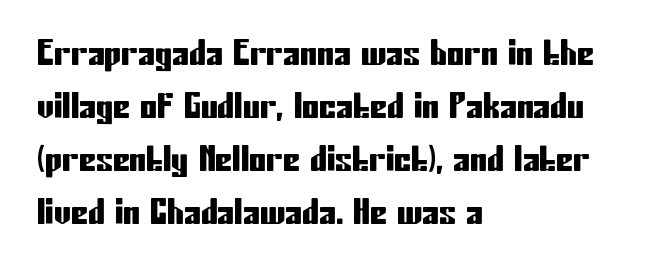
{"serif": "no", "italic": "no", "width": "condensed", "stroke_contrast": "low", "x_height": "medium", "monospaced": "no", "underline": "no", "align": "left", "line_spacing": "normal", "line_spacing_ratio": 1.56, "letter_spacing": "normal", "letter_spacing_em": 0.0, "glyph_px": 34}
